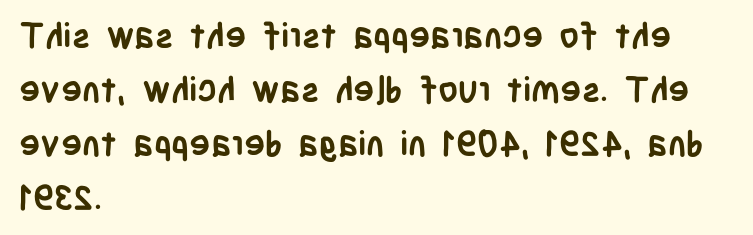
The image shows 35 px semibold, condensed sans-serif type, upright; set left-aligned, normal line spacing (1.54x), normal letter spacing, not underlined; low stroke contrast and a large x-height.
